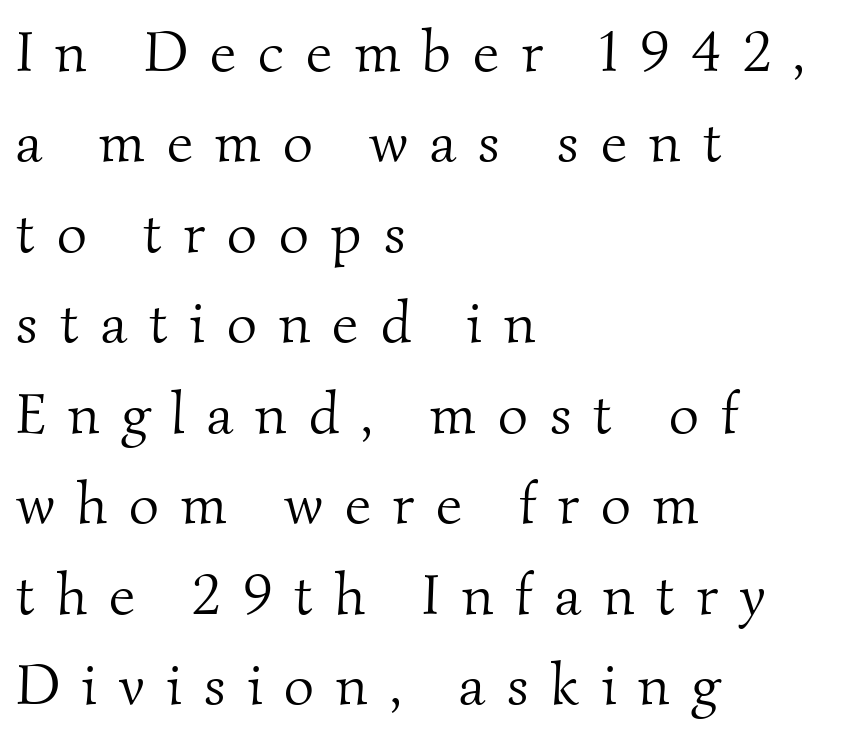
Each letter keeps its own natural width here, so spacing adapts to shape. Horizontally, the lines are justified to the leading edge only. The characters display serif detailing at their extremities. A normal amount of white space separates one row of letters from the next. Bold? No — there's no thickening of the strokes. The specimen omits any rule beneath the text block's lines.
